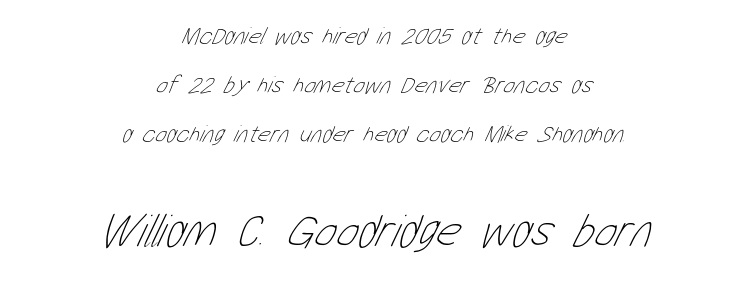
{"bold": "no", "weight": "thin", "width": "condensed", "stroke_contrast": "low", "x_height": "medium", "monospaced": "no", "underline": "no", "align": "center", "line_spacing": "loose", "line_spacing_ratio": 2.04, "letter_spacing": "normal", "letter_spacing_em": 0.0, "larger_block": "second", "size_ratio": 1.96, "glyph_px": 47}
